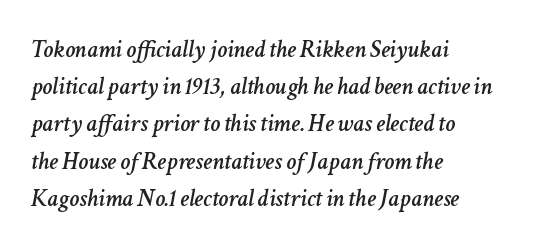
Q: Is the text italic (slanted)? A: Yes, it leans right by about 11 degrees.
Q: Is the text underlined? A: No.
Q: How is the paragraph aligned? A: Left-aligned.
Q: Is the spacing between letters normal or unusually wide? A: Normal.
Q: Is the spacing between lines tight, normal or loose? A: Normal.
